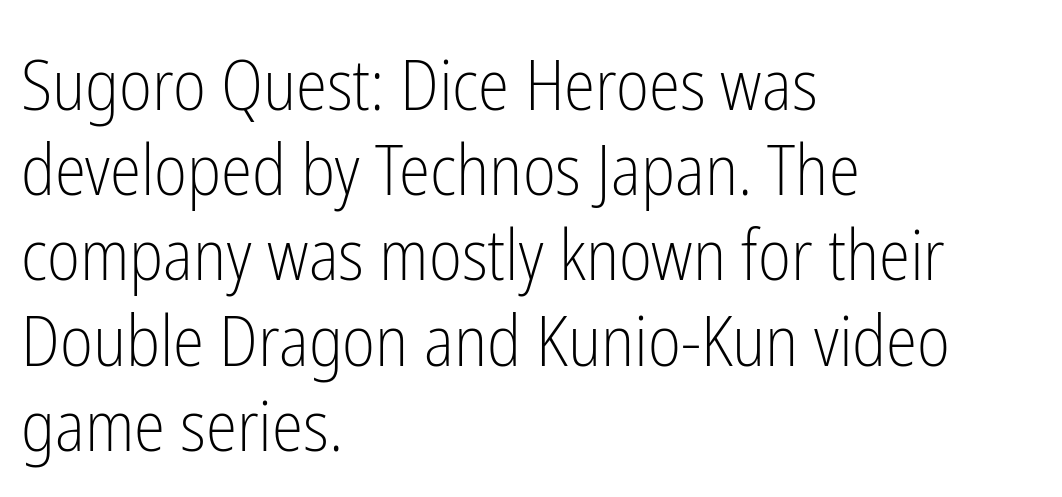
The image shows 71 px light, condensed sans-serif type, upright; set left-aligned, line spacing 1.2x, normal letter spacing, not underlined; low stroke contrast and a medium x-height.
